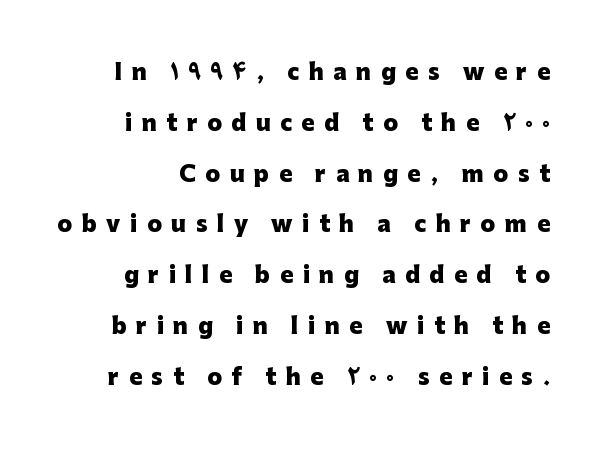
The type is letterspaced generously, with wide tracking. The typography opts for an upright posture over an oblique one. Reading down the column, the eye jumps a long way to each next line. Each row of text sits above clean, open space. Weight check: bold — yes, fully.
